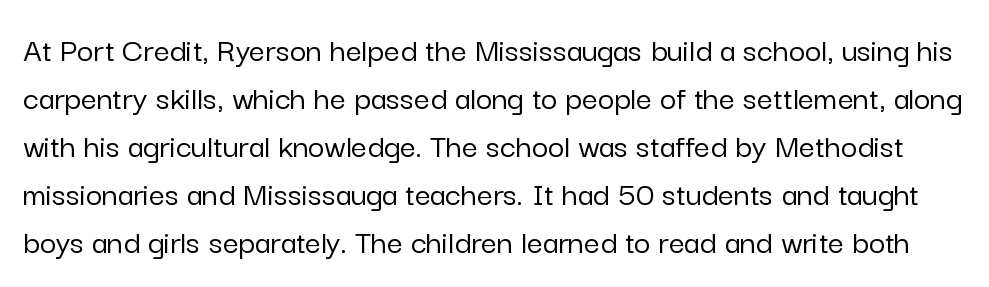
Standard letterfit; no display-style spreading of the glyphs. The face used here is proportionally spaced, like ordinary book or web type. Typographically, this falls in the sans-serif category. Honestly, the row spacing looks completely unremarkable. The font's upright variant was chosen for this text. Underlining? Definitely not there.
